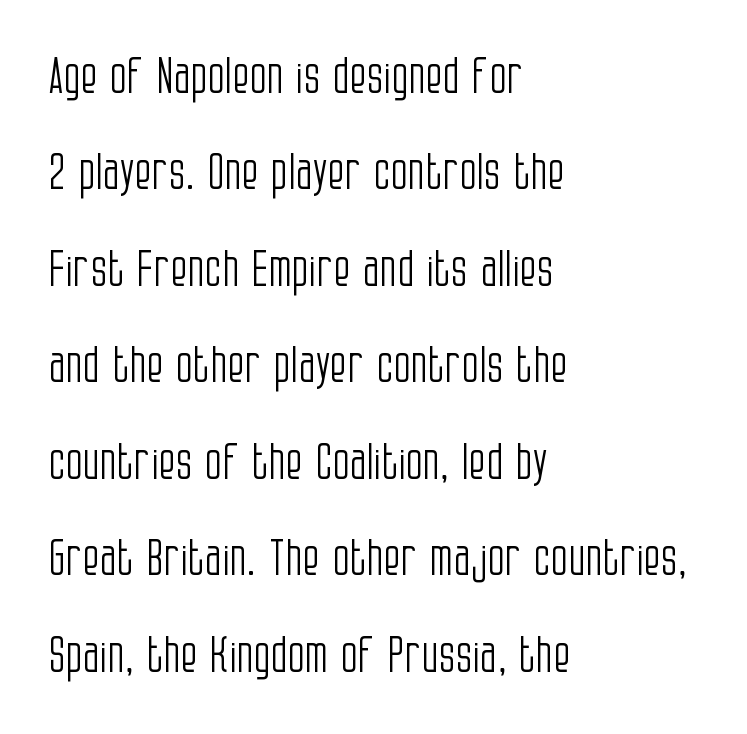
{"serif": "no", "italic": "no", "bold": "no", "weight": "light", "width": "condensed", "stroke_contrast": "low", "x_height": "large", "monospaced": "no", "underline": "no", "align": "left", "line_spacing": "loose", "line_spacing_ratio": 1.93, "letter_spacing": "normal", "letter_spacing_em": 0.0, "glyph_px": 50}
